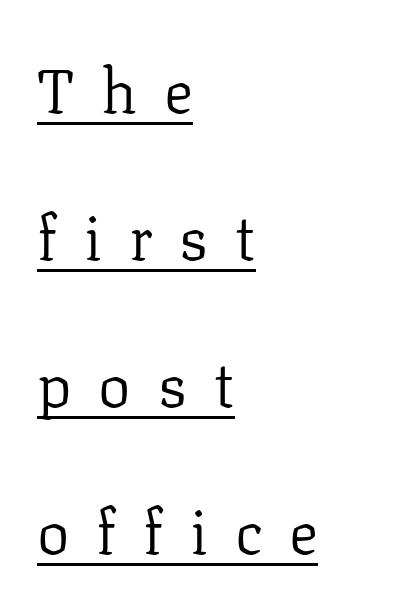
The image shows 61 px regular-weight serif type, upright; set left-aligned, loose line spacing (2.41x), unusually wide letter spacing (+0.44 em), underlined; low stroke contrast and a medium x-height.
